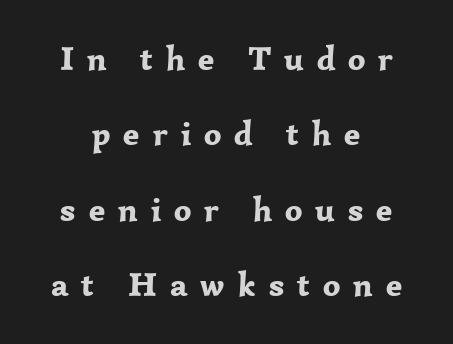
The image shows 34 px bold serif type, upright; set centered, loose line spacing (2.22x), unusually wide letter spacing (+0.38 em), not underlined; low stroke contrast and a medium x-height.
